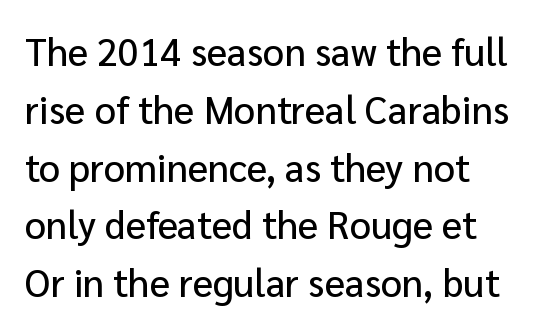
{"serif": "no", "italic": "no", "width": "normal", "stroke_contrast": "low", "x_height": "medium", "monospaced": "no", "underline": "no", "line_spacing": "normal", "line_spacing_ratio": 1.52, "letter_spacing": "normal", "letter_spacing_em": 0.0, "glyph_px": 38}
